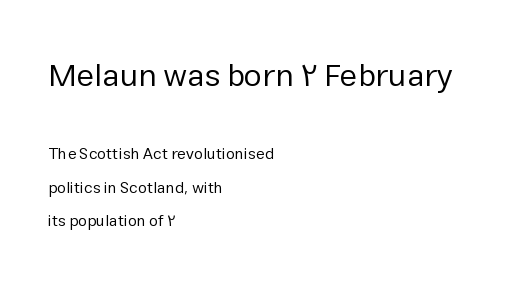
{"serif": "no", "italic": "no", "bold": "no", "weight": "regular", "width": "normal", "stroke_contrast": "low", "x_height": "medium", "monospaced": "no", "underline": "no", "align": "left", "line_spacing": "loose", "line_spacing_ratio": 2.09, "letter_spacing": "normal", "letter_spacing_em": 0.0, "larger_block": "first", "size_ratio": 2.0, "glyph_px": 32}
